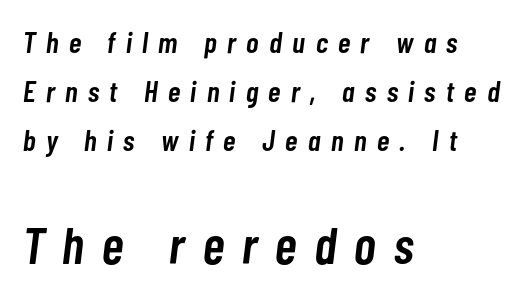
{"italic": "yes", "lean": "right", "slant_degrees": 7, "bold": "semi", "weight": "semibold", "width": "condensed", "stroke_contrast": "low", "x_height": "medium", "monospaced": "no", "underline": "no", "align": "left", "line_spacing": "normal", "line_spacing_ratio": 1.64, "letter_spacing": "wide", "letter_spacing_em": 0.35, "larger_block": "second", "size_ratio": 1.73, "glyph_px": 52}
